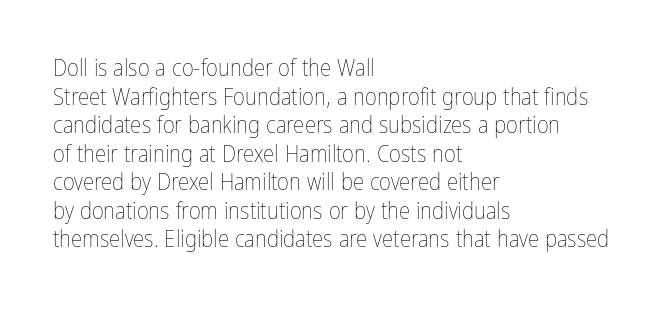
Q: Is the text bold? A: No.
Q: Is the text italic (slanted)? A: No, it is upright.
Q: Is the text underlined? A: No.
Q: How is the paragraph aligned? A: Left-aligned.
Q: Is the spacing between letters normal or unusually wide? A: Normal.
